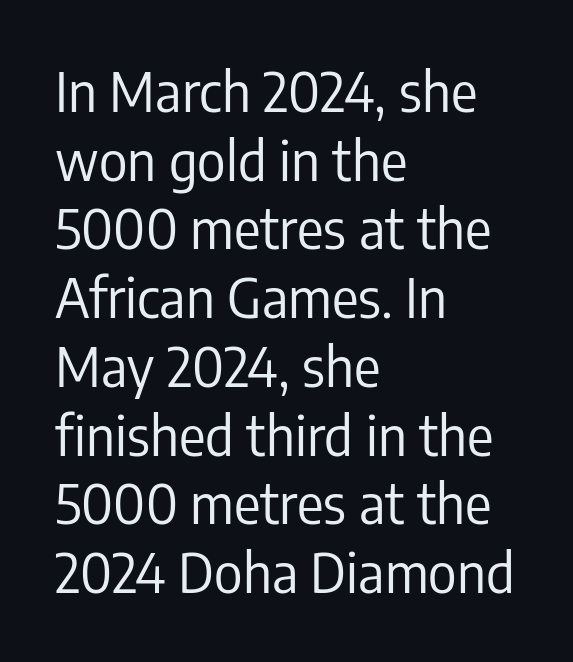
{"serif": "no", "italic": "no", "bold": "no", "weight": "regular", "width": "condensed", "stroke_contrast": "low", "x_height": "medium", "monospaced": "no", "underline": "no", "align": "left", "line_spacing": "normal", "line_spacing_ratio": 1.25, "letter_spacing": "normal", "letter_spacing_em": 0.0, "glyph_px": 55}
